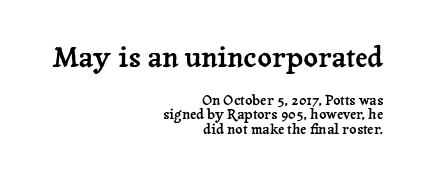
{"serif": "yes", "italic": "no", "width": "normal", "stroke_contrast": "low", "x_height": "medium", "monospaced": "no", "underline": "no", "align": "right", "line_spacing": "tight", "line_spacing_ratio": 1.04, "letter_spacing": "normal", "letter_spacing_em": 0.0, "larger_block": "first", "size_ratio": 2.0, "glyph_px": 28}
